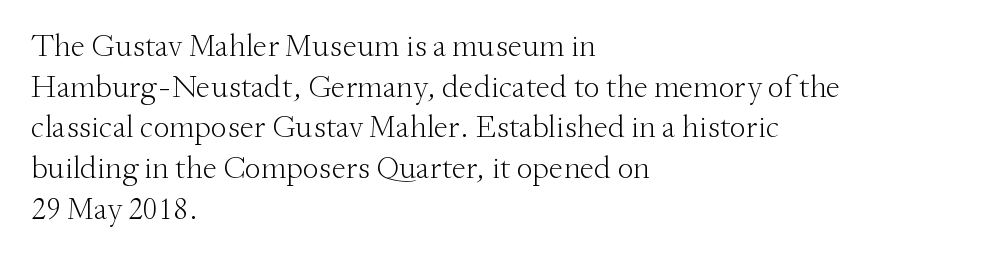
Q: Is the text bold? A: No.
Q: Is the text italic (slanted)? A: No, it is upright.
Q: Is the typeface a serif or a sans-serif typeface? A: Serif.
Q: Is the text underlined? A: No.
Q: How is the paragraph aligned? A: Left-aligned.
Q: Is the spacing between letters normal or unusually wide? A: Normal.
Q: Is the spacing between lines tight, normal or loose? A: Normal.
Q: Width (condensed, normal, or wide)? A: Normal.
Q: Stroke contrast? A: Medium.
Q: x-height? A: Small.
Q: Monospaced? A: No.
